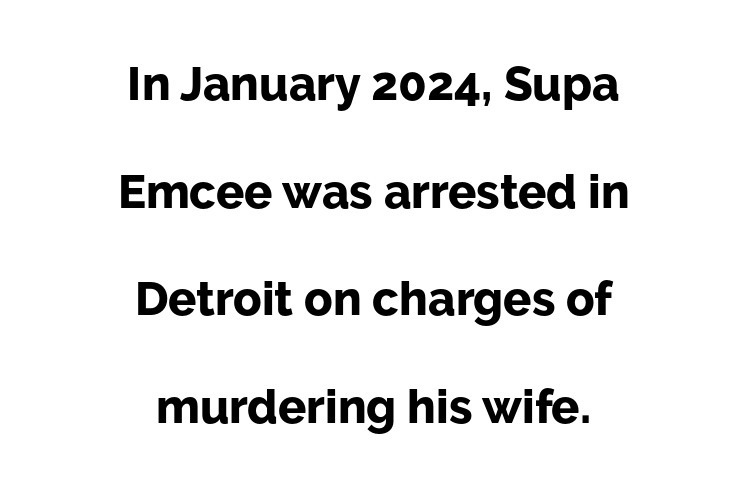
The image shows 47 px bold sans-serif type, upright; set centered, loose line spacing (2.29x), normal letter spacing, not underlined; low stroke contrast and a medium x-height.
